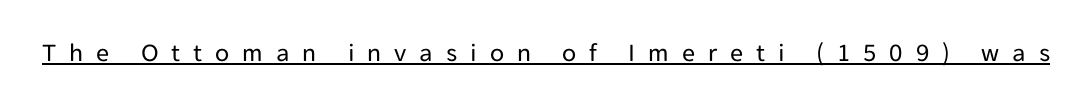
Descenders here cross a horizontal rule under the line. How are the letters spaced? Widely, with obvious added tracking. Does the lettering tilt? It doesn't — this is upright. This is not heavy type; no bold has been used.
